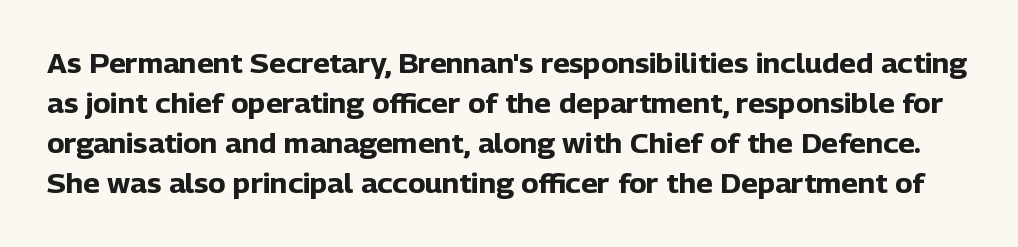
Does the leading feel generous? No, just average. Characters remain perfectly vertical along every line. Compared with an ordinary text face, these strokes are far heavier — a full bold. Look at the tracking — it's just the regular setting, nothing added.
